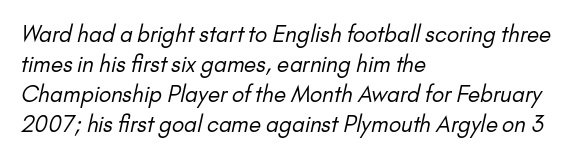
The characters are drawn with everyday or finer stroke widths. A typesetter would call this leading conventional body-copy spacing. Tracking value appears to be zero — textbook default spacing. The paragraph has a hard left edge and a soft right edge.
